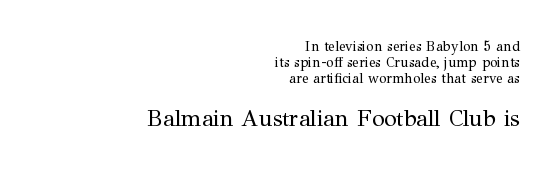
{"italic": "no", "bold": "no", "underline": "no", "align": "right", "line_spacing": "tight", "line_spacing_ratio": 1.15, "letter_spacing": "normal", "letter_spacing_em": 0.0, "larger_block": "second", "size_ratio": 1.64, "glyph_px": 23}
